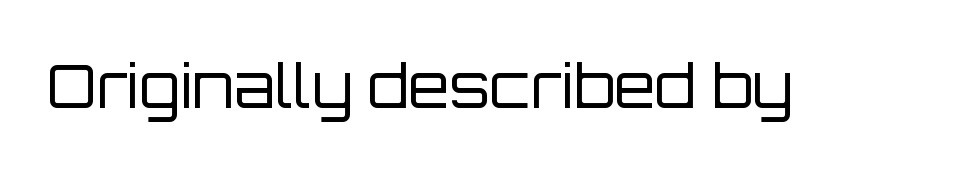
The image shows 60 px regular-weight sans-serif type, upright; set normal letter spacing, not underlined; low stroke contrast and a large x-height.
